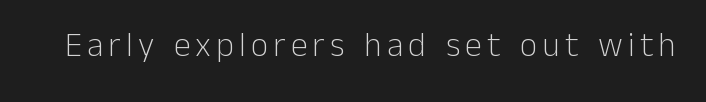
Q: Is the text bold? A: No.
Q: Is the text italic (slanted)? A: No, it is upright.
Q: Is the typeface a serif or a sans-serif typeface? A: Sans-serif.
Q: Is the text underlined? A: No.
Q: Width (condensed, normal, or wide)? A: Normal.
Q: Stroke contrast? A: Low.
Q: x-height? A: Medium.
Q: Monospaced? A: No.
